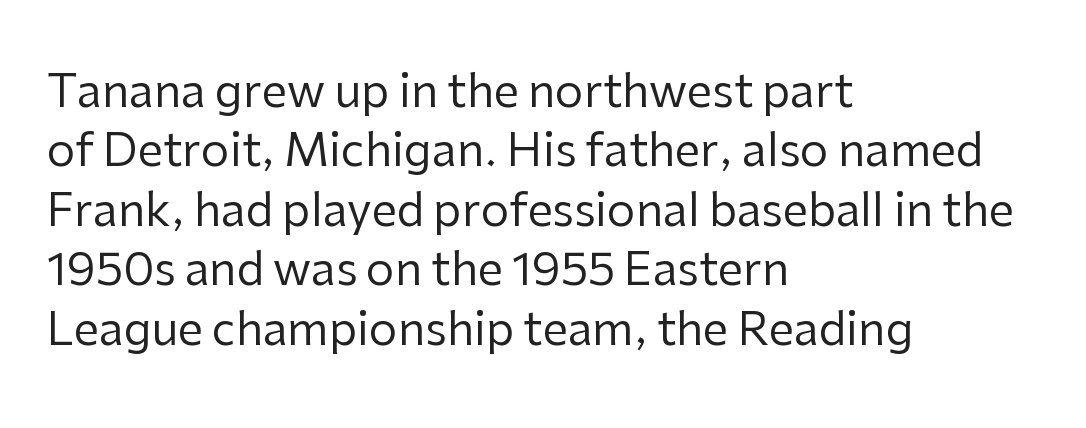
A typesetter would call this proportional, since set widths differ per character. Visually the block forms a straight wall on the left and a jagged coastline on the right. Letter spacing: default. No italicization has been applied; the sample stays upright. The foot of each line stays bare and open. The block of text has a typical density, with ordinary space between rows.
